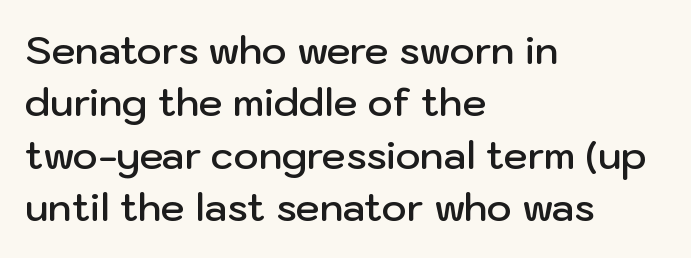
The image shows 38 px semibold sans-serif type, upright; set left-aligned, normal line spacing (1.38x), normal letter spacing, not underlined; low stroke contrast and a medium x-height.
